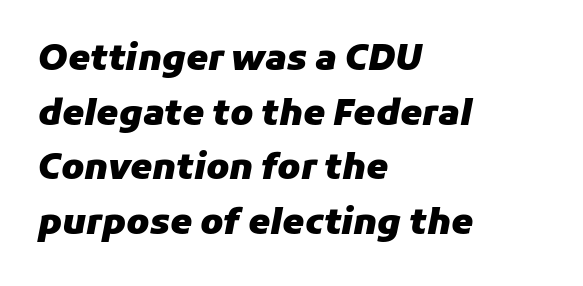
{"italic": "yes", "lean": "right", "slant_degrees": 11, "bold": "yes", "weight": "heavy", "width": "normal", "stroke_contrast": "low", "x_height": "medium", "monospaced": "no", "underline": "no", "align": "left", "line_spacing": "normal", "line_spacing_ratio": 1.56, "letter_spacing": "normal", "letter_spacing_em": 0.0, "glyph_px": 35}
